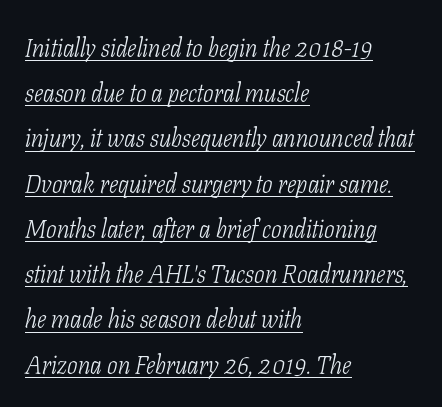
{"italic": "yes", "lean": "right", "slant_degrees": 11, "bold": "no", "underline": "yes", "align": "left", "line_spacing_ratio": 1.81, "letter_spacing": "normal", "letter_spacing_em": 0.0, "glyph_px": 25}
